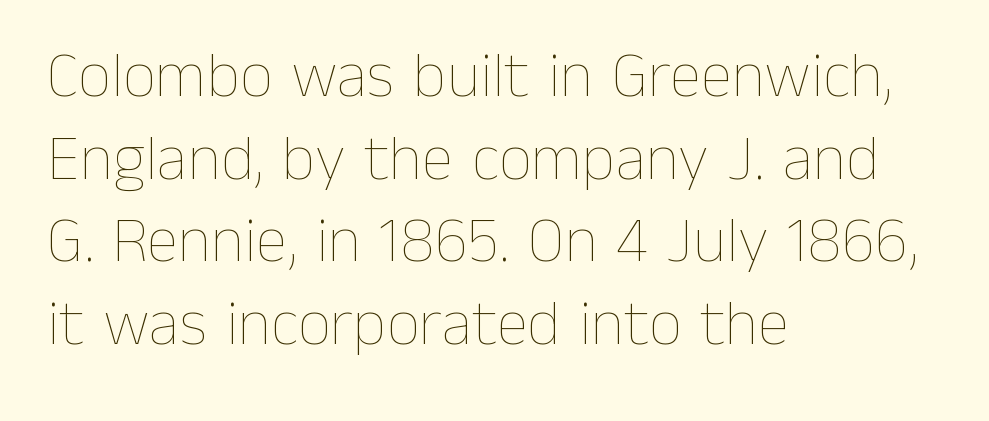
{"italic": "no", "bold": "no", "weight": "thin", "width": "normal", "stroke_contrast": "low", "x_height": "medium", "monospaced": "no", "underline": "no", "align": "left", "line_spacing": "normal", "line_spacing_ratio": 1.27, "letter_spacing": "normal", "letter_spacing_em": 0.0, "glyph_px": 65}
